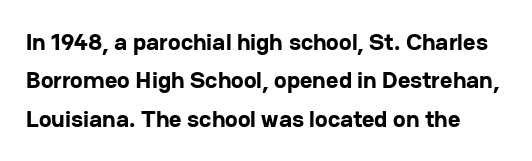
Summary of weight: heavy, a full bold. Nothing unusual about the tracking: characters are spaced as the font intends. Interline gaps are of average width in this sample. Characters remain perfectly vertical along every line. The foot of each line stays bare and open.
